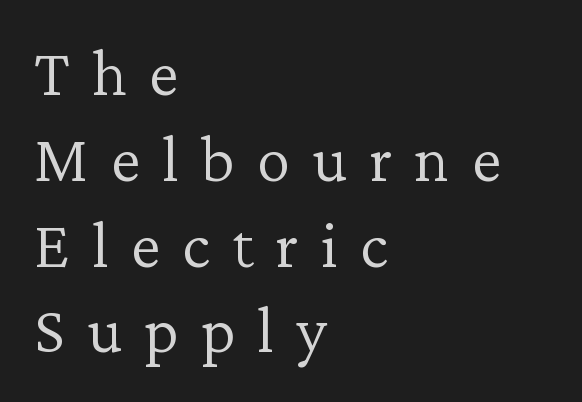
Q: Is the text bold? A: No.
Q: Is the text italic (slanted)? A: No, it is upright.
Q: Is the typeface a serif or a sans-serif typeface? A: Serif.
Q: Is the text underlined? A: No.
Q: How is the paragraph aligned? A: Left-aligned.
Q: Is the spacing between letters normal or unusually wide? A: Unusually wide.
Q: Is the spacing between lines tight, normal or loose? A: Normal.
Q: Width (condensed, normal, or wide)? A: Normal.
Q: Stroke contrast? A: Low.
Q: x-height? A: Medium.
Q: Monospaced? A: No.
